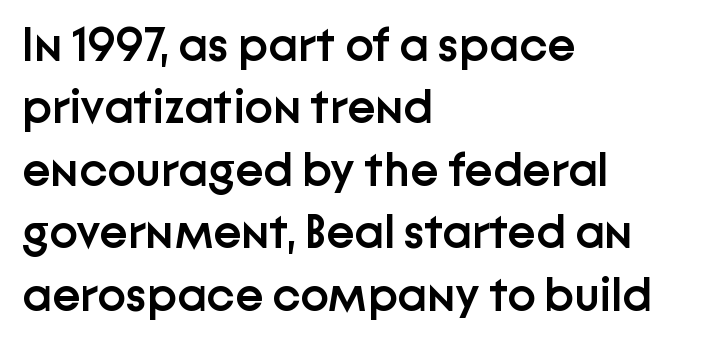
{"serif": "no", "italic": "no", "bold": "semi", "weight": "semibold", "width": "normal", "stroke_contrast": "low", "x_height": "medium", "monospaced": "no", "underline": "no", "align": "left", "line_spacing": "normal", "line_spacing_ratio": 1.3, "letter_spacing": "normal", "letter_spacing_em": 0.0, "glyph_px": 48}
